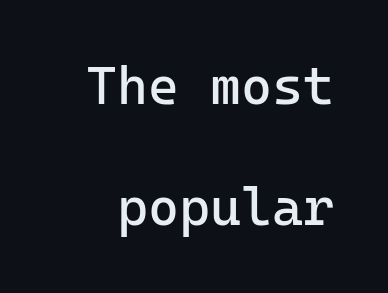
The image shows 53 px regular-weight sans-serif type, upright, monospaced; set loose line spacing (2.29x), normal letter spacing, not underlined; low stroke contrast and a medium x-height.
